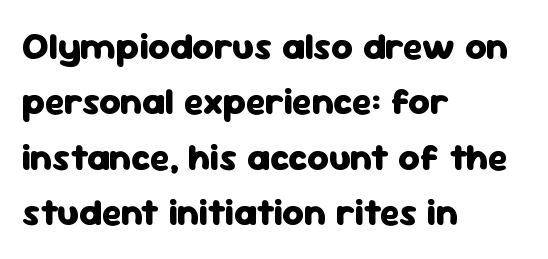
Q: Is the text bold? A: Yes.
Q: Is the text italic (slanted)? A: No, it is upright.
Q: Is the typeface a serif or a sans-serif typeface? A: Sans-serif.
Q: Is the text underlined? A: No.
Q: How is the paragraph aligned? A: Left-aligned.
Q: Is the spacing between letters normal or unusually wide? A: Normal.
Q: Is the spacing between lines tight, normal or loose? A: Normal.
Q: Width (condensed, normal, or wide)? A: Normal.
Q: Stroke contrast? A: Low.
Q: x-height? A: Medium.
Q: Monospaced? A: No.
